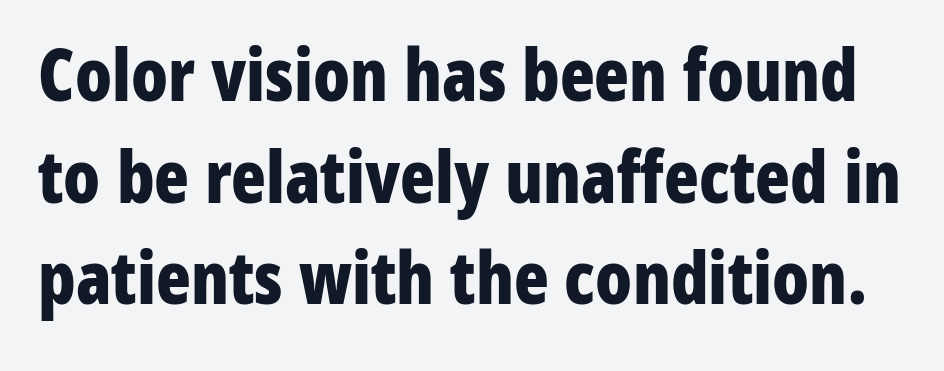
{"serif": "no", "italic": "no", "bold": "yes", "weight": "bold", "width": "condensed", "stroke_contrast": "low", "x_height": "medium", "monospaced": "no", "underline": "no", "line_spacing": "normal", "line_spacing_ratio": 1.41, "letter_spacing": "normal", "letter_spacing_em": 0.0, "glyph_px": 72}
